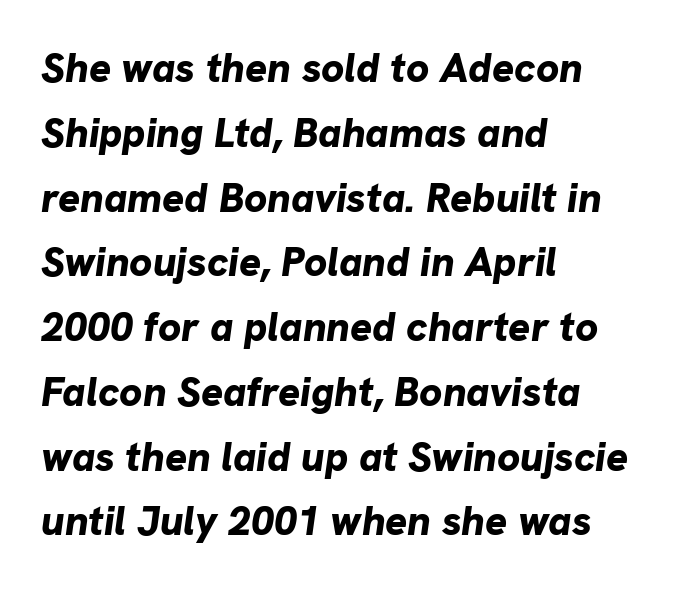
{"italic": "yes", "lean": "right", "slant_degrees": 8, "bold": "yes", "weight": "bold", "width": "normal", "stroke_contrast": "low", "x_height": "medium", "monospaced": "no", "underline": "no", "align": "left", "line_spacing": "normal", "line_spacing_ratio": 1.58, "letter_spacing": "normal", "letter_spacing_em": 0.0, "glyph_px": 41}
